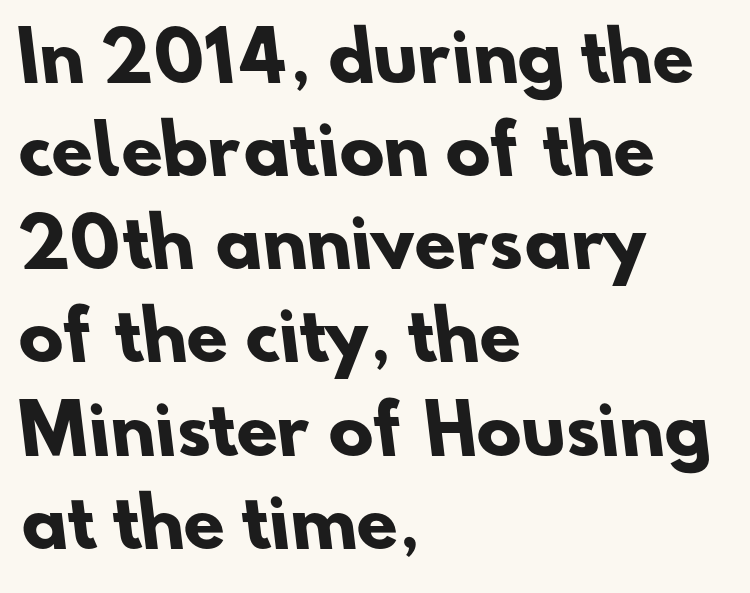
Q: Is the text bold? A: Yes.
Q: Is the typeface a serif or a sans-serif typeface? A: Sans-serif.
Q: Is the text underlined? A: No.
Q: How is the paragraph aligned? A: Left-aligned.
Q: Is the spacing between letters normal or unusually wide? A: Normal.
Q: Is the spacing between lines tight, normal or loose? A: Normal.
Q: Width (condensed, normal, or wide)? A: Normal.
Q: Stroke contrast? A: Low.
Q: x-height? A: Small.
Q: Monospaced? A: No.
